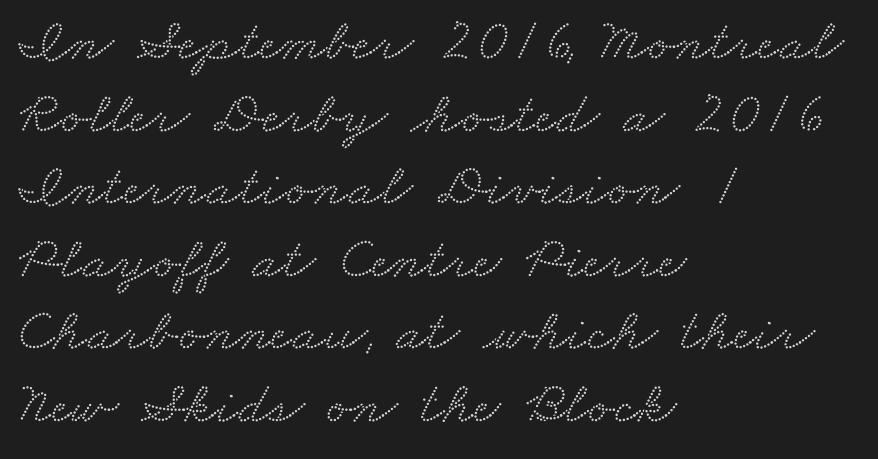
The image shows 60 px wide serif type; set left-aligned, line spacing 1.21x, normal letter spacing, not underlined; medium stroke contrast and a small x-height.
